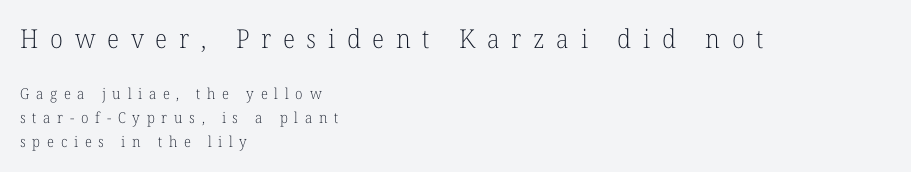
Q: Is the text bold? A: No.
Q: Is the text italic (slanted)? A: No, it is upright.
Q: Is the text underlined? A: No.
Q: How is the paragraph aligned? A: Left-aligned.
Q: Is the spacing between letters normal or unusually wide? A: Unusually wide.
Q: Is the spacing between lines tight, normal or loose? A: Normal.
Q: Which block of text is set in a larger size, the first (top) or the second (bottom)? A: The first (top) one.
